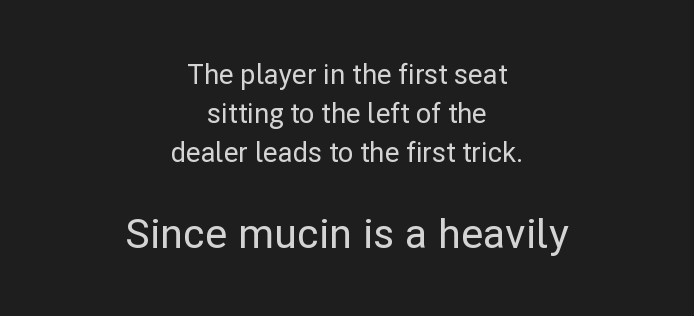
{"serif": "no", "italic": "no", "width": "normal", "stroke_contrast": "low", "x_height": "medium", "monospaced": "no", "underline": "no", "align": "center", "line_spacing": "normal", "line_spacing_ratio": 1.45, "letter_spacing": "normal", "letter_spacing_em": 0.0, "larger_block": "second", "size_ratio": 1.52, "glyph_px": 41}
